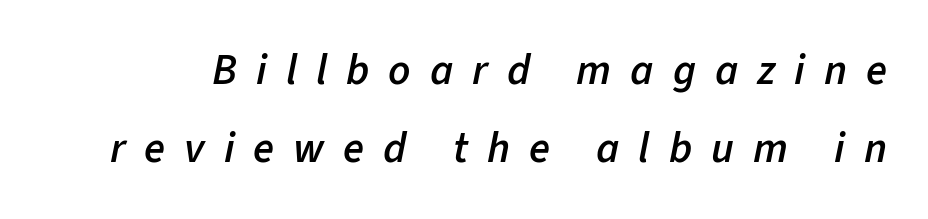
The image shows 43 px semibold type, italic (leaning right); set line spacing 1.82x, unusually wide letter spacing (+0.44 em), not underlined; low stroke contrast and a medium x-height.
